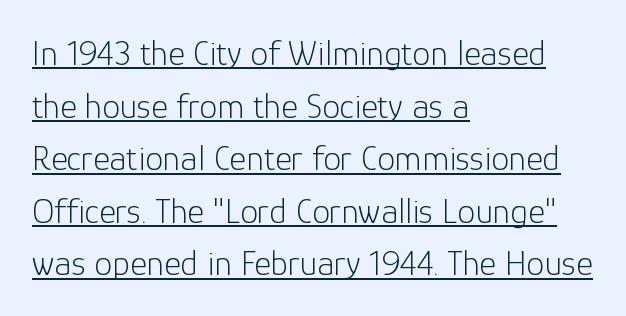
Upright lettering throughout. Stems and bowls with no extra thickness — not bold. Underlining? Definitely there. Evenly set lines give the paragraph a standard silhouette. Spacing verdict: proportional, widths tailored to each character.
